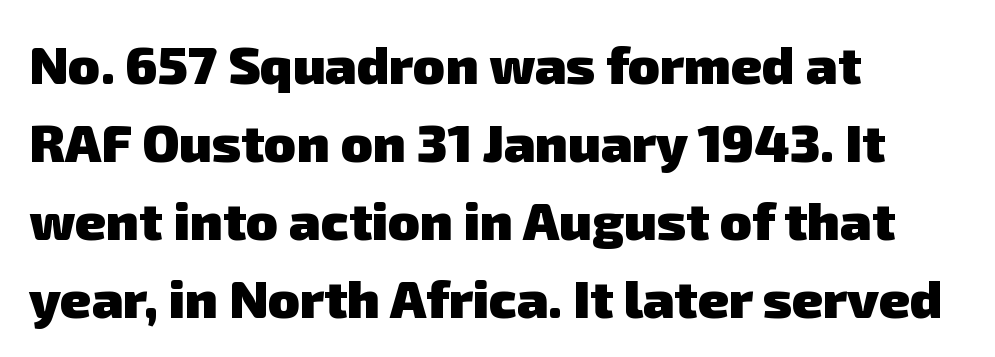
This sample is left-justified, so line endings fall wherever the words run out. Underlining? Definitely not there. Look at the bottom of the vertical strokes: they stop flat, with no serifs. Inter-character spacing is left at the font's built-in metrics. Summary of weight: heavy, a full bold.
